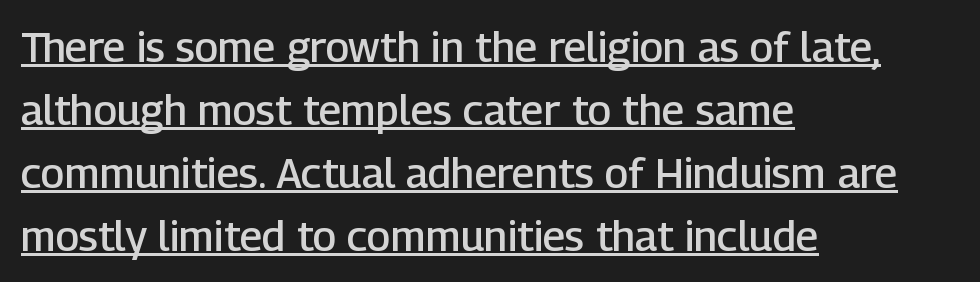
The image shows 42 px semibold sans-serif type, upright; set left-aligned, normal line spacing (1.5x), normal letter spacing, underlined; low stroke contrast and a medium x-height.
